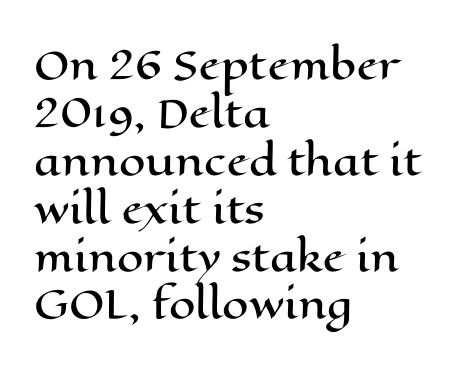
{"italic": "no", "width": "wide", "stroke_contrast": "high", "x_height": "medium", "monospaced": "no", "underline": "no", "align": "left", "line_spacing": "normal", "line_spacing_ratio": 1.26, "letter_spacing": "normal", "letter_spacing_em": 0.0, "glyph_px": 38}
